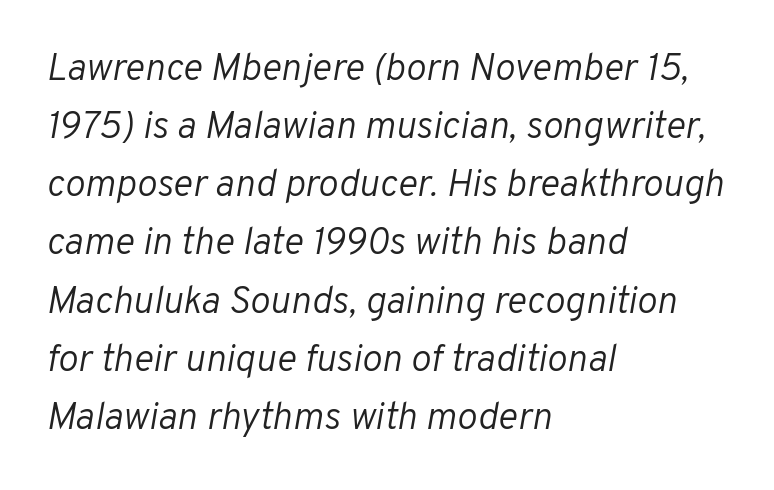
Q: Is the text bold? A: No.
Q: Is the text italic (slanted)? A: Yes, it leans right by about 10 degrees.
Q: Is the text underlined? A: No.
Q: How is the paragraph aligned? A: Left-aligned.
Q: Is the spacing between letters normal or unusually wide? A: Normal.
Q: Is the spacing between lines tight, normal or loose? A: Normal.
Q: Width (condensed, normal, or wide)? A: Normal.
Q: Stroke contrast? A: Low.
Q: x-height? A: Medium.
Q: Monospaced? A: No.
